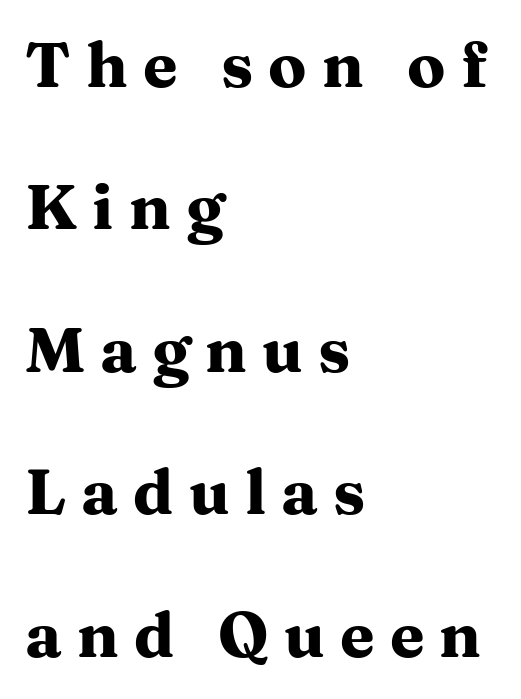
{"serif": "yes", "italic": "no", "bold": "yes", "weight": "heavy", "width": "wide", "stroke_contrast": "medium", "x_height": "medium", "monospaced": "no", "underline": "no", "align": "left", "line_spacing": "loose", "line_spacing_ratio": 2.26, "letter_spacing": "wide", "letter_spacing_em": 0.24, "glyph_px": 63}
